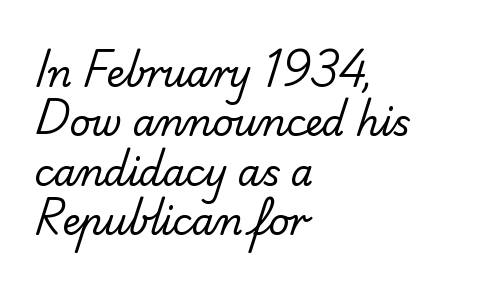
The image shows 36 px regular-weight sans-serif type; set left-aligned, normal line spacing (1.37x), normal letter spacing, not underlined; low stroke contrast and a small x-height.
